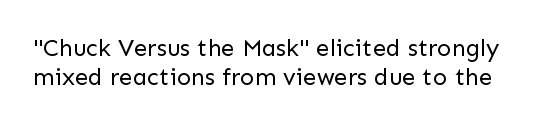
{"italic": "no", "bold": "no", "underline": "no", "line_spacing_ratio": 1.21, "letter_spacing": "normal", "letter_spacing_em": 0.0, "glyph_px": 24}
